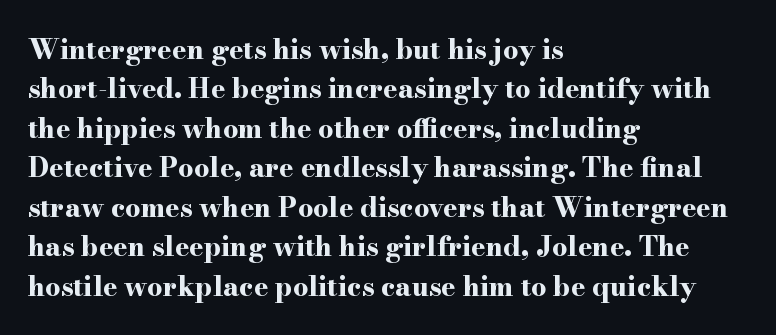
Q: Is the text bold? A: Yes.
Q: Is the text italic (slanted)? A: No, it is upright.
Q: Is the text underlined? A: No.
Q: How is the paragraph aligned? A: Left-aligned.
Q: Is the spacing between letters normal or unusually wide? A: Normal.
Q: Is the spacing between lines tight, normal or loose? A: Normal.
